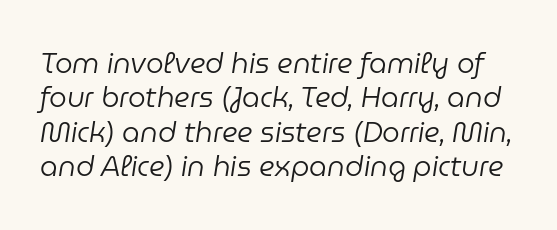
{"italic": "yes", "lean": "right", "slant_degrees": 9, "bold": "no", "weight": "regular", "width": "normal", "stroke_contrast": "low", "x_height": "medium", "monospaced": "no", "underline": "no", "line_spacing_ratio": 1.23, "letter_spacing": "normal", "letter_spacing_em": 0.0, "glyph_px": 28}
